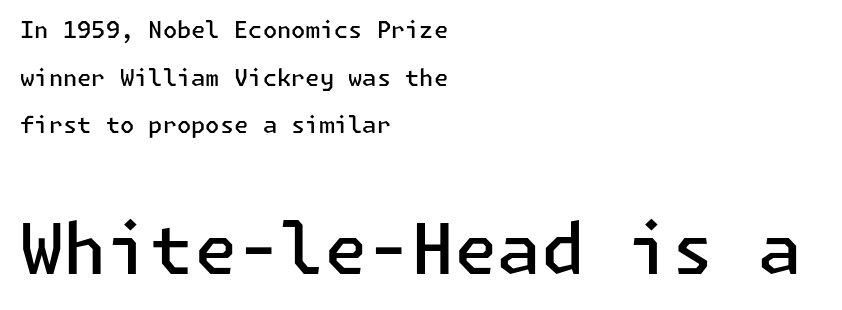
The image shows 70 px semibold sans-serif type, upright; set left-aligned, loose line spacing (2.07x), normal letter spacing, not underlined; the second (bottom) block is 3.04x larger; low stroke contrast and a medium x-height.
